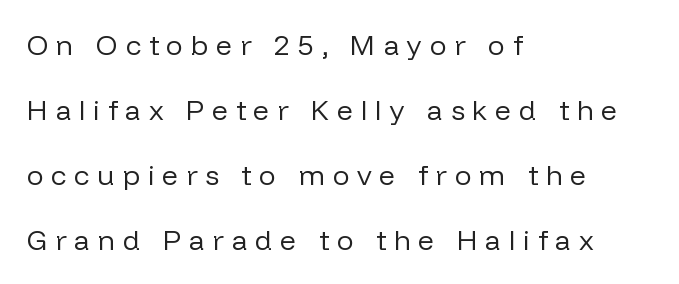
Q: Is the text bold? A: No.
Q: Is the text italic (slanted)? A: No, it is upright.
Q: Is the typeface a serif or a sans-serif typeface? A: Sans-serif.
Q: Is the text underlined? A: No.
Q: How is the paragraph aligned? A: Left-aligned.
Q: Is the spacing between letters normal or unusually wide? A: Unusually wide.
Q: Is the spacing between lines tight, normal or loose? A: Loose.
Q: Width (condensed, normal, or wide)? A: Normal.
Q: Stroke contrast? A: Low.
Q: x-height? A: Medium.
Q: Monospaced? A: No.
